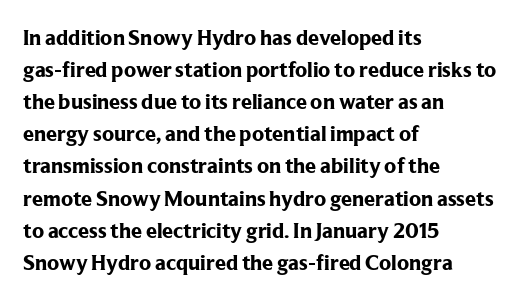
The image shows 22 px bold type, upright; set left-aligned, normal line spacing (1.46x), normal letter spacing, not underlined.
